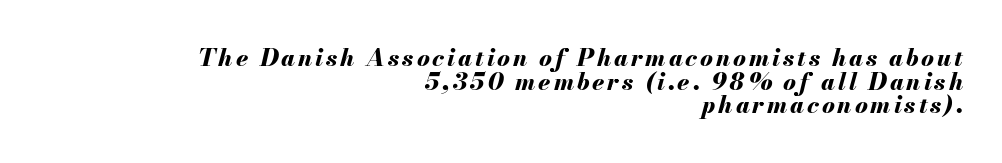
{"italic": "yes", "lean": "right", "slant_degrees": 13, "bold": "yes", "underline": "no", "align": "right", "line_spacing": "tight", "line_spacing_ratio": 0.98, "glyph_px": 24}
